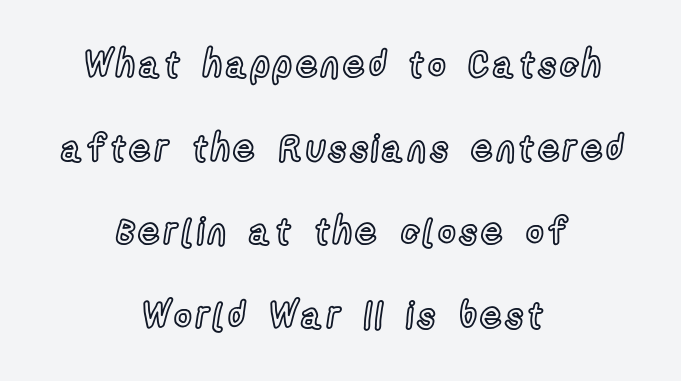
Q: Is the text italic (slanted)? A: Yes.
Q: Is the text underlined? A: No.
Q: How is the paragraph aligned? A: Centered.
Q: Is the spacing between lines tight, normal or loose? A: Loose.
Q: Width (condensed, normal, or wide)? A: Condensed.
Q: x-height? A: Medium.
Q: Monospaced? A: No.
